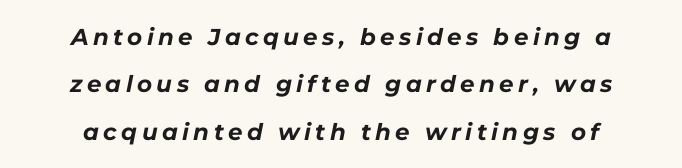
{"italic": "yes", "lean": "right", "slant_degrees": 11, "bold": "yes", "underline": "no", "align": "center", "line_spacing": "loose", "line_spacing_ratio": 2.06, "glyph_px": 23}
